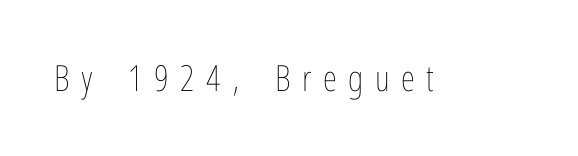
These lines were composed using upright roman letters. No extra ink here — the face is not bold. The specimen omits any rule beneath the text block's lines. Looks like regular typesetting: each glyph gets only the width it needs. The type is letterspaced generously, with wide tracking.
